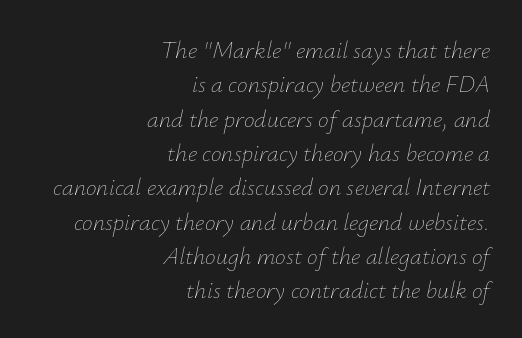
{"italic": "yes", "lean": "right", "slant_degrees": 12, "bold": "no", "underline": "no", "align": "right", "line_spacing": "normal", "line_spacing_ratio": 1.43, "letter_spacing": "normal", "letter_spacing_em": 0.0, "glyph_px": 24}
